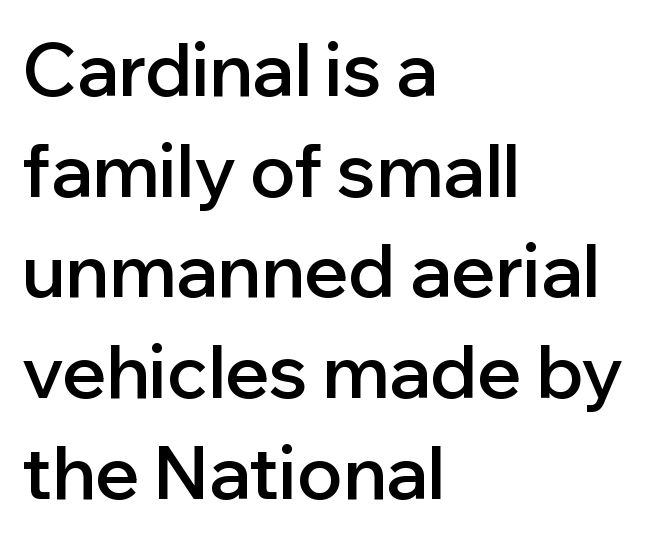
The image shows 73 px semibold sans-serif type, upright; set left-aligned, normal line spacing (1.38x), normal letter spacing, not underlined; low stroke contrast and a medium x-height.
